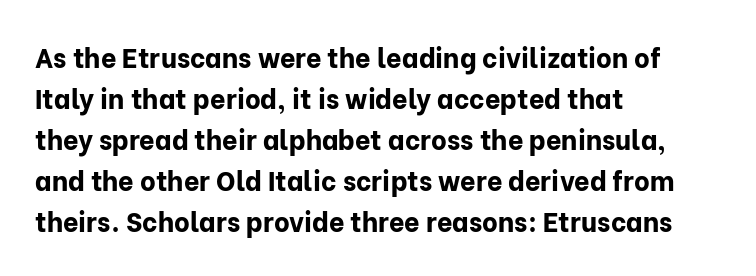
{"italic": "no", "bold": "yes", "underline": "no", "align": "left", "line_spacing": "normal", "line_spacing_ratio": 1.52, "letter_spacing": "normal", "letter_spacing_em": 0.0, "glyph_px": 27}
